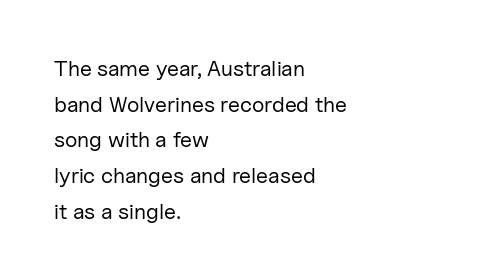
The image shows 22 px text type, upright; set left-aligned, normal line spacing (1.62x), normal letter spacing, not underlined.
